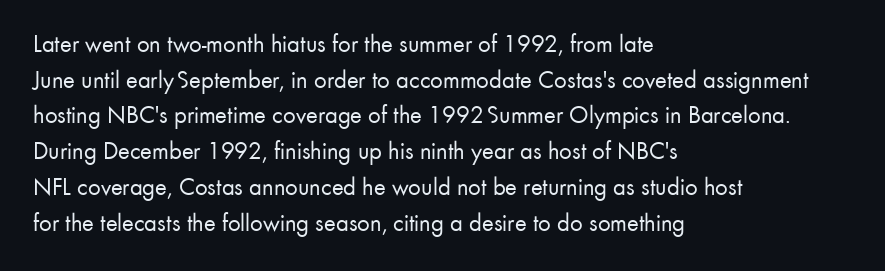
The image shows 25 px text type, upright; set left-aligned, normal line spacing (1.43x), normal letter spacing, not underlined.
